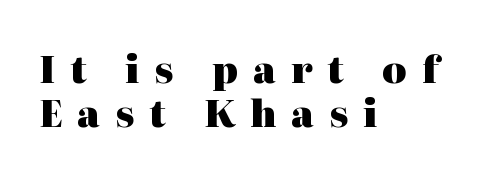
{"serif": "yes", "italic": "no", "bold": "yes", "weight": "heavy", "width": "normal", "stroke_contrast": "high", "x_height": "medium", "monospaced": "no", "underline": "no", "align": "left", "line_spacing_ratio": 1.18, "letter_spacing": "wide", "letter_spacing_em": 0.41, "glyph_px": 37}
